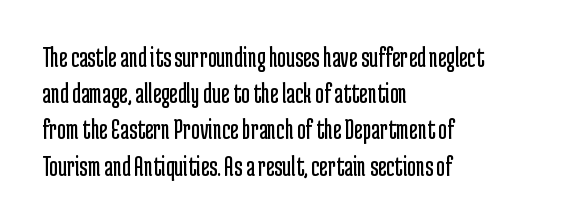
The cut favours lightness, reaching ordinary text weight at its darkest. Italic? Not at all — the glyphs are vertical. The rows are spaced the way most documents space them. The glyphs are unaccompanied by any horizontal stroke below them. The face used here is proportionally spaced, like ordinary book or web type. The text block is weighted toward the left margin, trailing off unevenly rightward.
